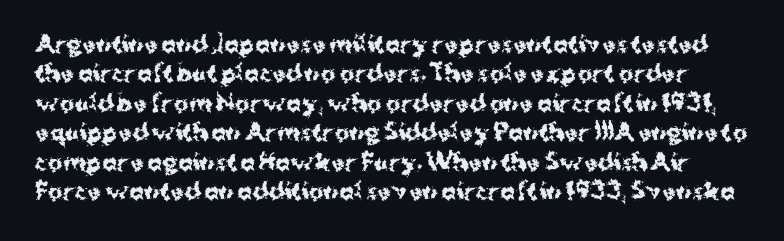
There is no visible air inserted between adjacent glyphs. Descender tails drop into unmarked territory. The block of text has a typical density, with ordinary space between rows. Thick stems and heavy bowls — unmistakably bold. The typography opts for an upright posture over an oblique one.
